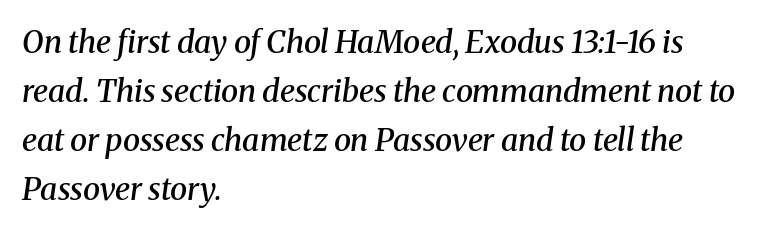
Q: Is the text bold? A: Semi-bold.
Q: Is the text italic (slanted)? A: Yes, it leans right by about 8 degrees.
Q: Is the typeface a serif or a sans-serif typeface? A: Serif.
Q: Is the text underlined? A: No.
Q: How is the paragraph aligned? A: Left-aligned.
Q: Is the spacing between letters normal or unusually wide? A: Normal.
Q: Is the spacing between lines tight, normal or loose? A: Normal.
Q: Width (condensed, normal, or wide)? A: Normal.
Q: Stroke contrast? A: Medium.
Q: x-height? A: Medium.
Q: Monospaced? A: No.
